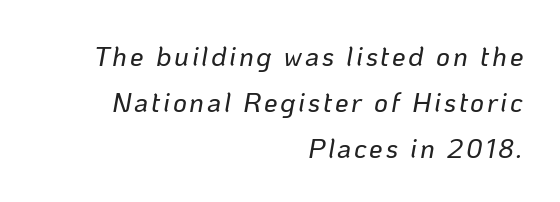
Slant detected: the letters are inclined. The line-height multiplier appears to be the usual default. Horizontal alignment here is rightward, an uncommon choice for prose. Only glyphs here, with clear space below each row.
